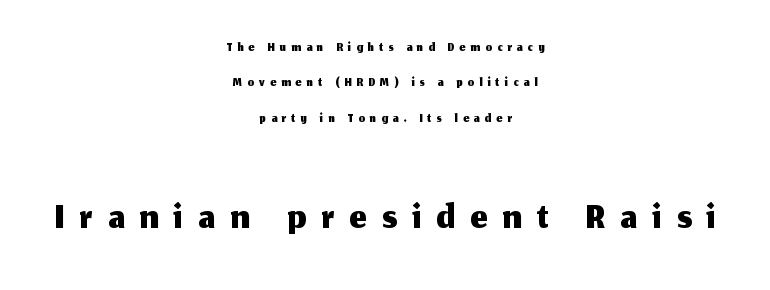
The image shows 59 px sans-serif type, upright; set centered, line spacing 1.77x, unusually wide letter spacing (+0.26 em), not underlined; the second (bottom) block is 2.95x larger; medium stroke contrast and a medium x-height.
